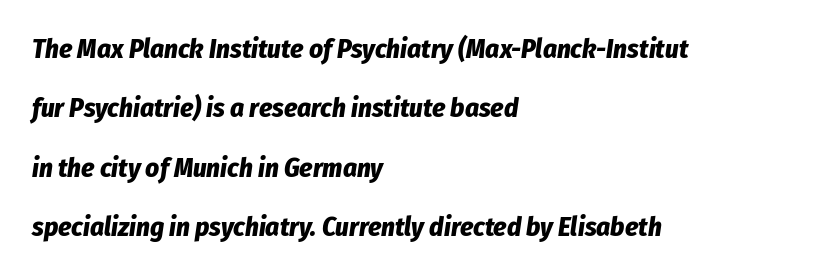
Q: Is the text bold? A: Yes.
Q: Is the text italic (slanted)? A: Yes, it leans right by about 8 degrees.
Q: Is the text underlined? A: No.
Q: How is the paragraph aligned? A: Left-aligned.
Q: Is the spacing between letters normal or unusually wide? A: Normal.
Q: Is the spacing between lines tight, normal or loose? A: Loose.
